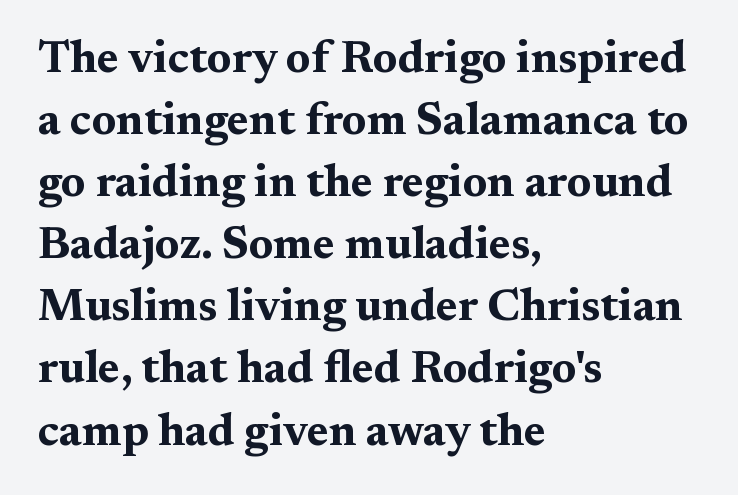
The image shows 45 px bold, wide serif type, upright; set left-aligned, normal line spacing (1.38x), normal letter spacing, not underlined; medium stroke contrast and a medium x-height.
